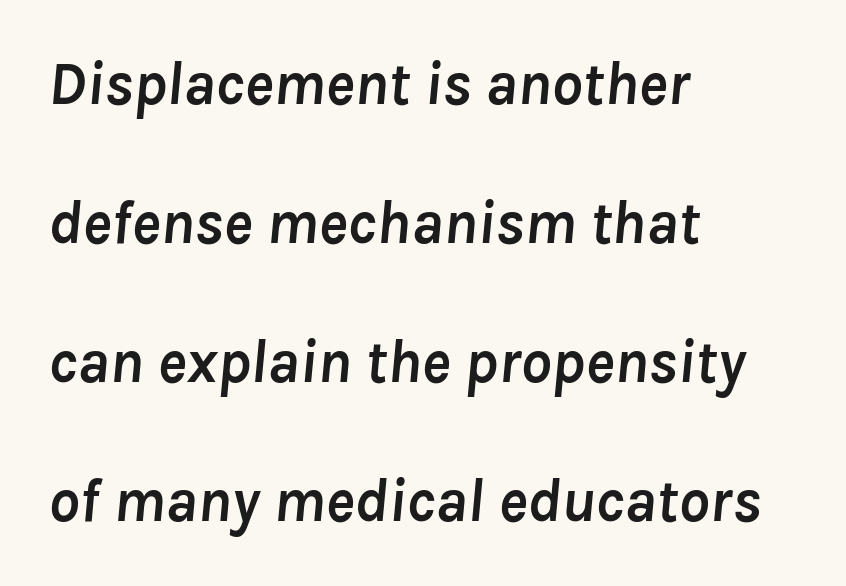
Words appear dense and cohesive because spacing is normal. Pretty heavy lettering here — definitely bold. Would a proofreader flag this as italicized? Yes. Every row of glyphs begins at an identical x-position on the left. Note the varied advance widths — an 'i' is clearly narrower than an 'm'. The line-height multiplier appears high, well above default.
